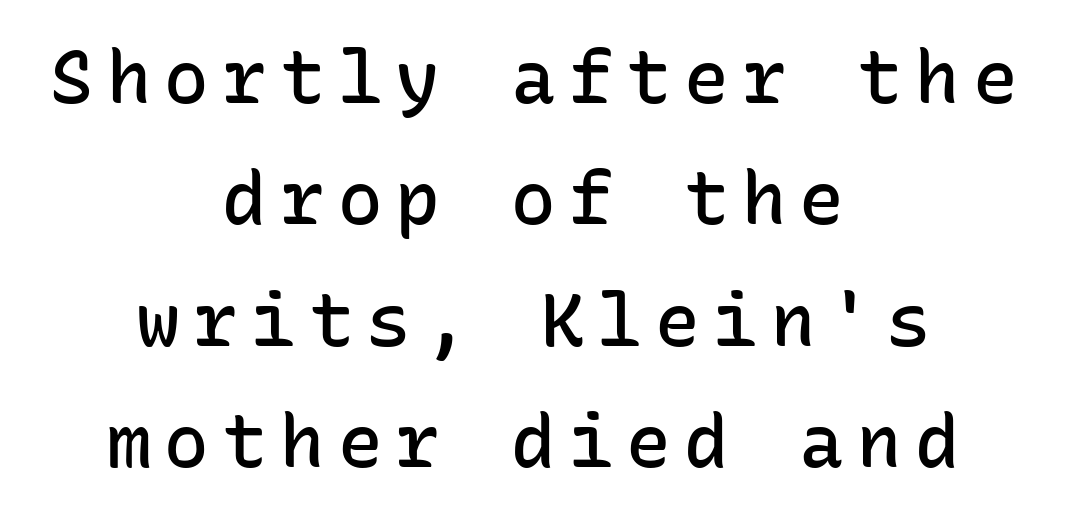
Each letter's strokes conclude bluntly, with no projecting serifs. Note the uniform advance width — an 'i' takes as much space as an 'm'. A somewhat darkened texture: the type is semibold rather than bold. Lines of text with bare space underneath.
